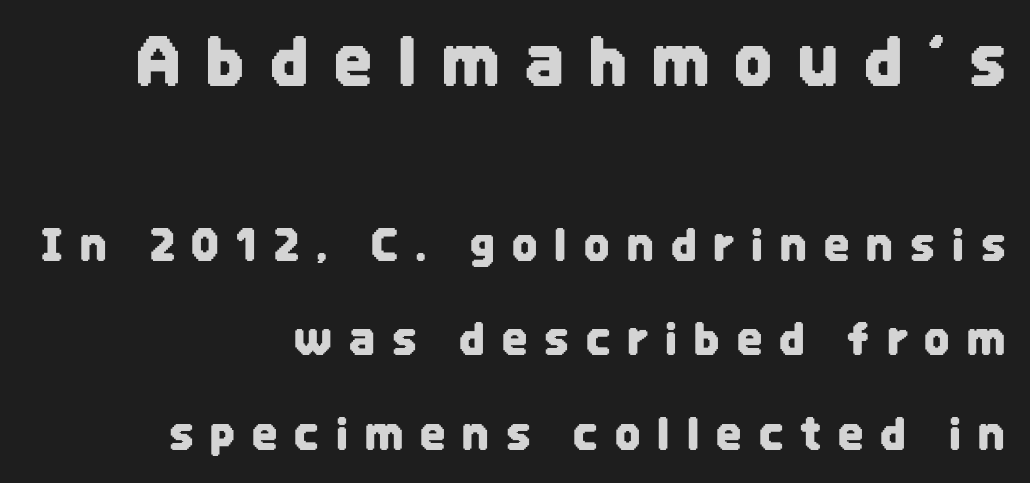
Beneath every word, the page is bare. Note the varied advance widths — an 'i' is clearly narrower than an 'm'. Posture: straight, roman, zero tilt. Are there feet on the stems? There aren't — it's a sans. Here the glyphs are tracked loosely, breaking word shapes into spaced letters. Type size steps down from the first block to the second.
